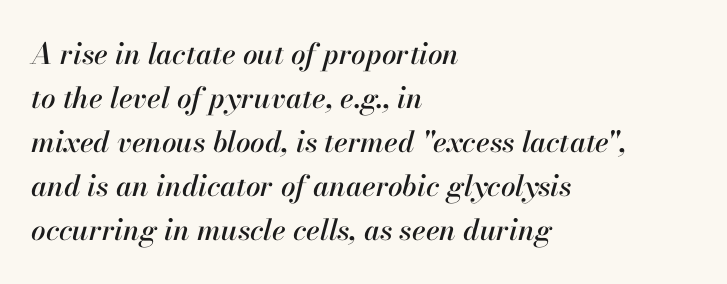
Q: Is the text italic (slanted)? A: Yes, it leans right by about 13 degrees.
Q: Is the text underlined? A: No.
Q: How is the paragraph aligned? A: Left-aligned.
Q: Is the spacing between letters normal or unusually wide? A: Normal.
Q: Is the spacing between lines tight, normal or loose? A: Normal.
Q: Width (condensed, normal, or wide)? A: Normal.
Q: Stroke contrast? A: High.
Q: x-height? A: Small.
Q: Monospaced? A: No.
